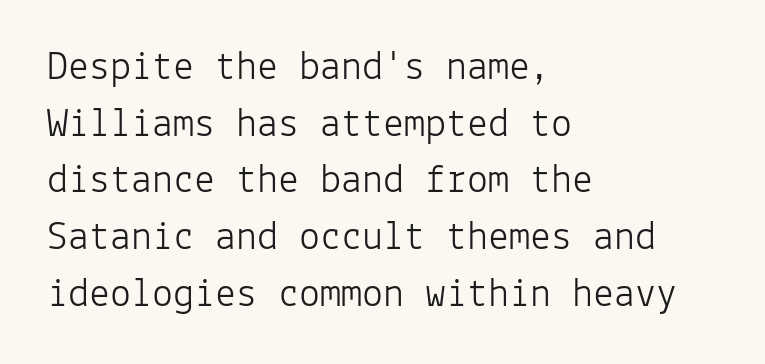
{"serif": "no", "italic": "no", "bold": "no", "weight": "light", "width": "normal", "stroke_contrast": "low", "x_height": "medium", "monospaced": "yes", "underline": "no", "align": "left", "line_spacing": "normal", "line_spacing_ratio": 1.35, "letter_spacing": "normal", "letter_spacing_em": 0.0, "glyph_px": 42}
